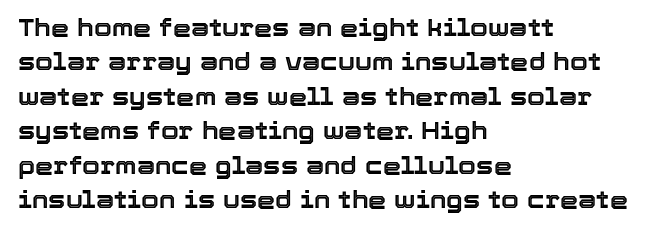
The image shows 23 px text type, upright; set left-aligned, normal line spacing (1.5x), normal letter spacing, not underlined.
